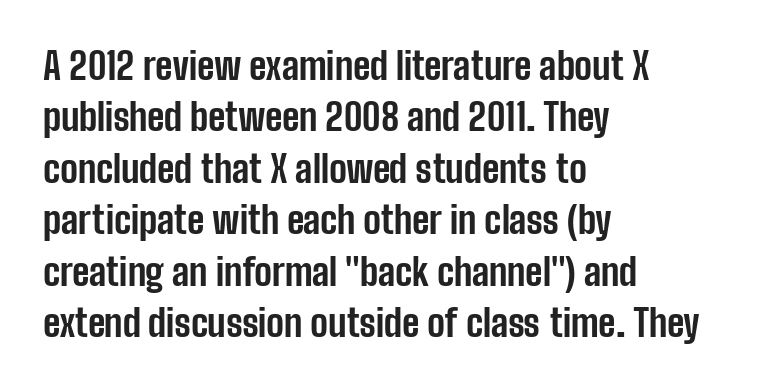
The image shows 37 px bold, condensed sans-serif type, upright; set left-aligned, normal line spacing (1.39x), normal letter spacing, not underlined; low stroke contrast and a medium x-height.
